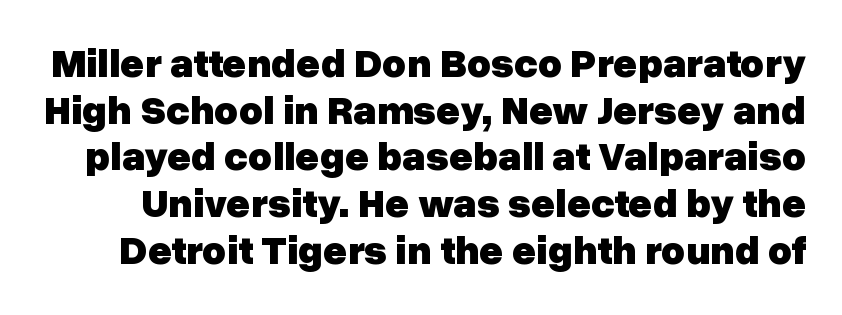
The characters display no serif detailing; their extremities are plain. If you drew a line through each stem, it would be perfectly vertical. A typesetter would call this zero additional tracking. Honestly, the rows look squashed on top of each other. Character widths vary here, with narrow letters taking less room than wide ones.
